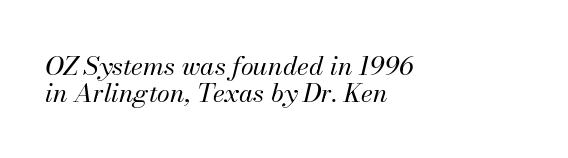
The image shows 26 px text type, italic (leaning right); set left-aligned, tight line spacing (1.02x), normal letter spacing, not underlined.
